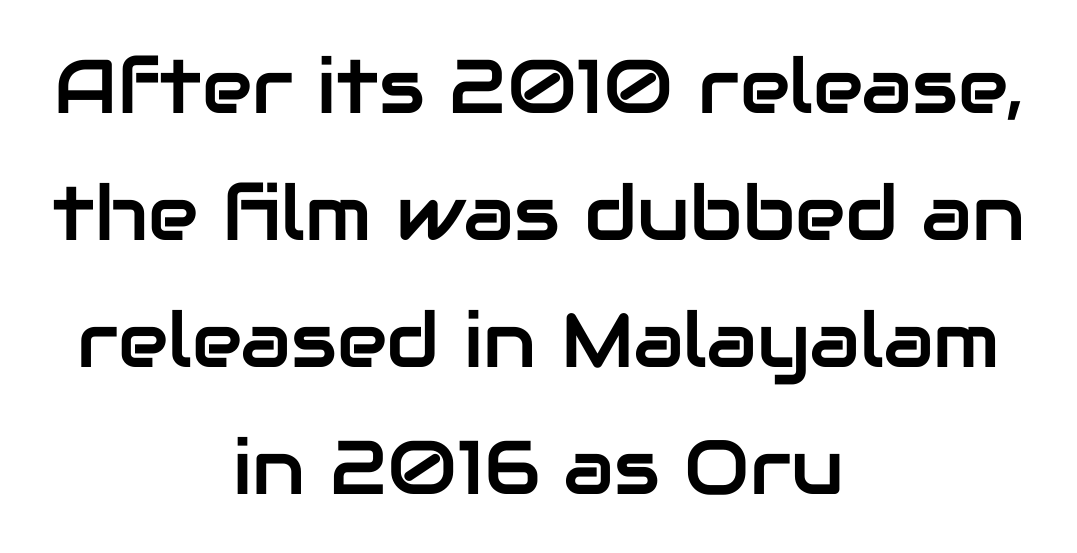
{"serif": "no", "italic": "no", "width": "normal", "stroke_contrast": "low", "x_height": "medium", "monospaced": "no", "underline": "no", "align": "center", "line_spacing": "normal", "line_spacing_ratio": 1.67, "letter_spacing": "normal", "letter_spacing_em": 0.0, "glyph_px": 76}
